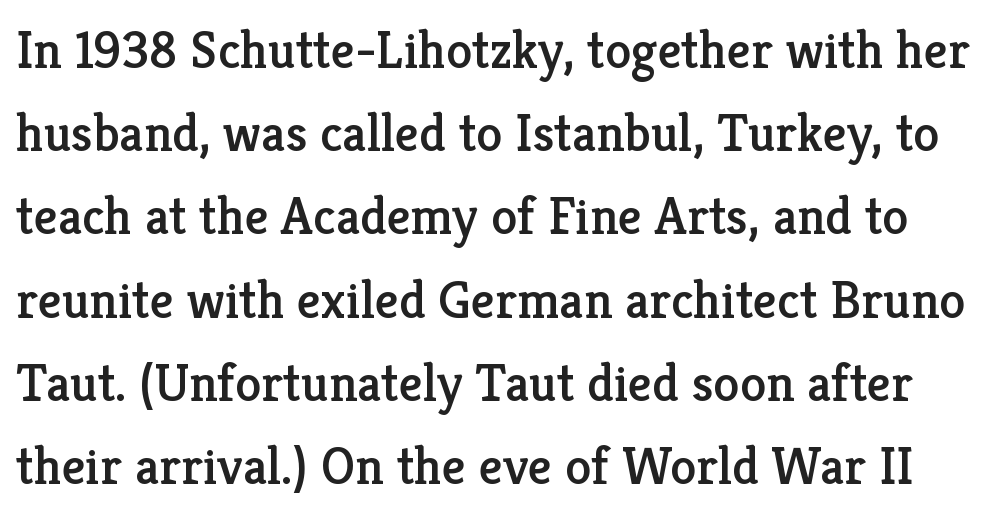
Letters rest on an invisible, unmarked baseline. The letters stand upright; this is a roman face. Words appear dense and cohesive because spacing is normal. Do the characters align in a grid? No, the font is proportional.
